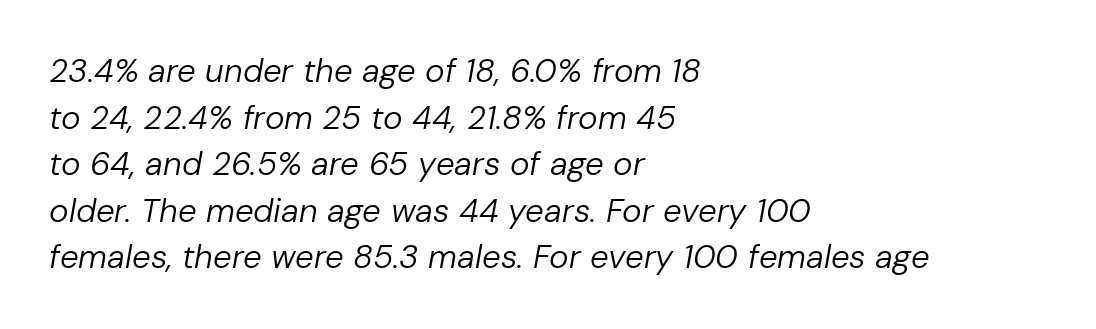
Q: Is the text bold? A: No.
Q: Is the text italic (slanted)? A: Yes, it leans right by about 10 degrees.
Q: Is the text underlined? A: No.
Q: How is the paragraph aligned? A: Left-aligned.
Q: Is the spacing between letters normal or unusually wide? A: Normal.
Q: Is the spacing between lines tight, normal or loose? A: Normal.
Q: Width (condensed, normal, or wide)? A: Normal.
Q: Stroke contrast? A: Low.
Q: x-height? A: Medium.
Q: Monospaced? A: No.
